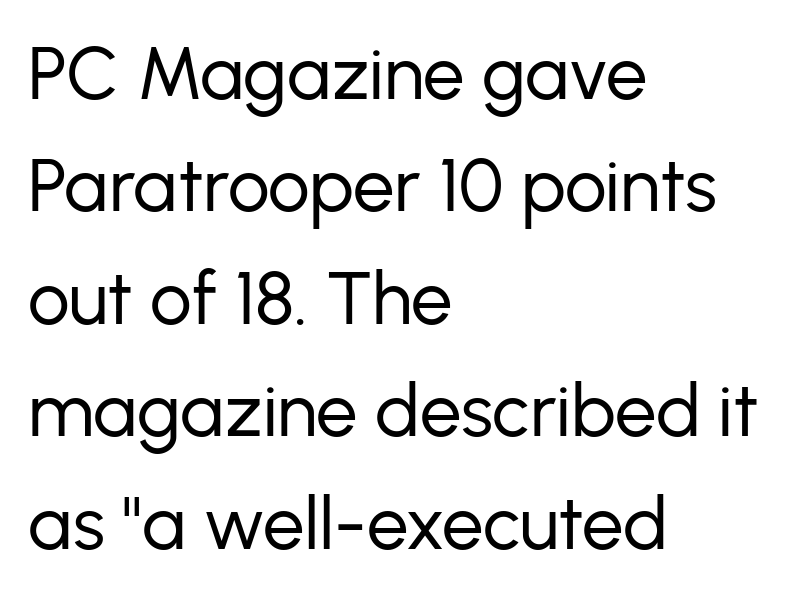
The passage shown stacks its lines at a standard gap. Plain, unruled lines of type. Varying glyph widths throughout — classic text-font behaviour. A classic flush-left, rag-right setting is used for this passage.
